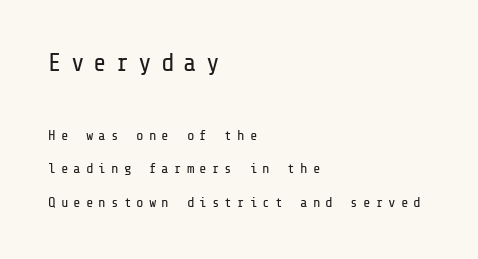
The image shows 25 px text type, upright; set left-aligned, loose line spacing (2.37x), unusually wide letter spacing (+0.36 em), not underlined; the first (top) block is 1.79x larger.
